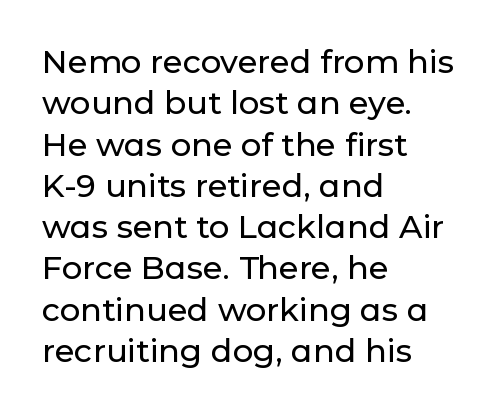
The glyphs are unaccompanied by any horizontal stroke below them. If you measured baseline to baseline, you'd find a middling distance. This sample uses an upright cut, with every glyph sitting square on the baseline. The passage is arranged the way most books set body copy — flush left. Proportional: the letters do not fall into vertical columns. Each word holds together tightly as a unit, with standard inter-letter gaps.
